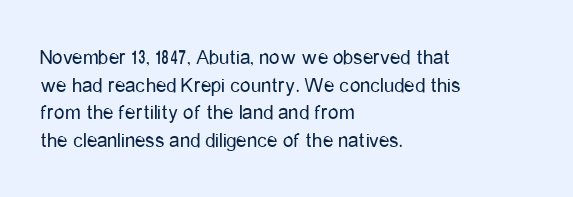
Q: Is the text bold? A: No.
Q: Is the text italic (slanted)? A: No, it is upright.
Q: Is the text underlined? A: No.
Q: How is the paragraph aligned? A: Left-aligned.
Q: Is the spacing between letters normal or unusually wide? A: Normal.
Q: Is the spacing between lines tight, normal or loose? A: Normal.
